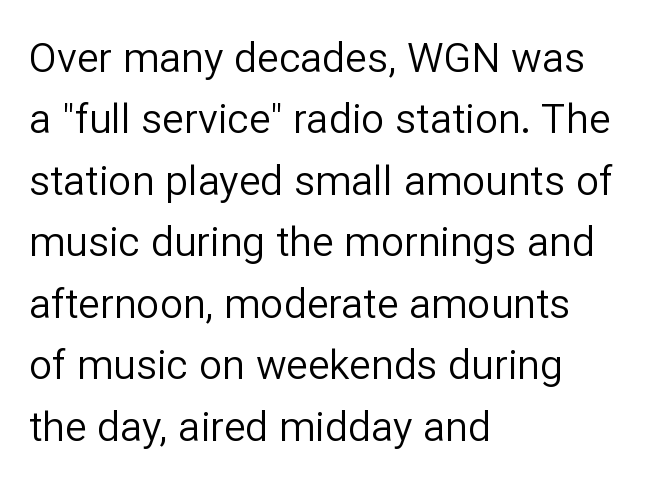
Q: Is the text bold? A: No.
Q: Is the text italic (slanted)? A: No, it is upright.
Q: Is the typeface a serif or a sans-serif typeface? A: Sans-serif.
Q: Is the text underlined? A: No.
Q: How is the paragraph aligned? A: Left-aligned.
Q: Is the spacing between letters normal or unusually wide? A: Normal.
Q: Is the spacing between lines tight, normal or loose? A: Normal.
Q: Width (condensed, normal, or wide)? A: Normal.
Q: Stroke contrast? A: Low.
Q: x-height? A: Medium.
Q: Monospaced? A: No.
